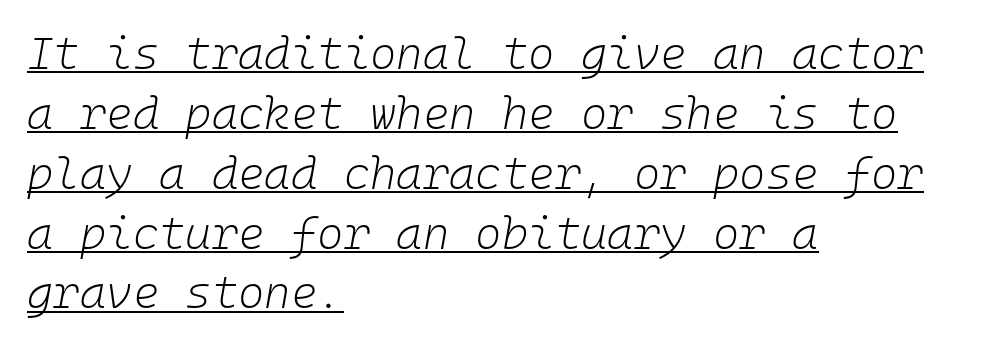
{"italic": "yes", "lean": "right", "slant_degrees": 10, "bold": "no", "weight": "light", "width": "normal", "stroke_contrast": "low", "x_height": "medium", "monospaced": "yes", "underline": "yes", "align": "left", "line_spacing": "normal", "line_spacing_ratio": 1.33, "letter_spacing": "normal", "letter_spacing_em": 0.0, "glyph_px": 45}
